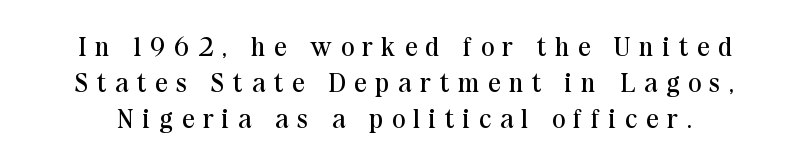
The letters are spread apart with noticeably loose tracking. This rendering features lettering with no underline. Does the lettering tilt? It doesn't — this is upright. A typesetter would call this leading conventional body-copy spacing.
